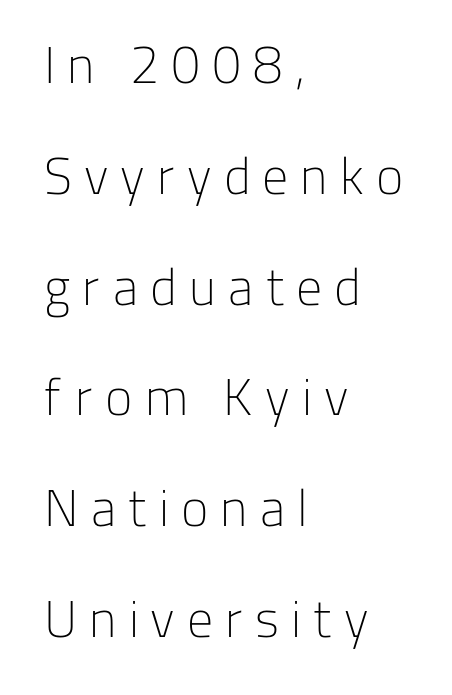
{"serif": "no", "italic": "no", "bold": "no", "weight": "light", "width": "normal", "stroke_contrast": "low", "x_height": "medium", "monospaced": "no", "underline": "no", "align": "left", "line_spacing": "loose", "line_spacing_ratio": 2.13, "letter_spacing": "wide", "letter_spacing_em": 0.23, "glyph_px": 52}
